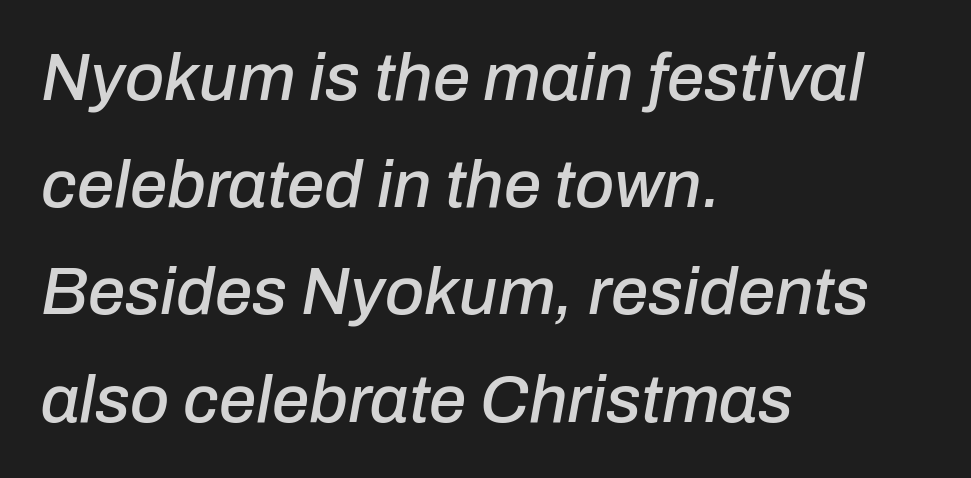
Q: Is the text italic (slanted)? A: Yes, it leans right by about 10 degrees.
Q: Is the text underlined? A: No.
Q: How is the paragraph aligned? A: Left-aligned.
Q: Is the spacing between letters normal or unusually wide? A: Normal.
Q: Is the spacing between lines tight, normal or loose? A: Normal.
Q: Width (condensed, normal, or wide)? A: Normal.
Q: Stroke contrast? A: Low.
Q: x-height? A: Medium.
Q: Monospaced? A: No.
